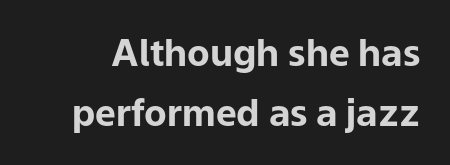
The passage shown stacks its lines at a standard gap. The space beneath each line is pristine and unruled. Think of a printed novel: that variable character pitch is what you see here. Do the letters lean? They stand straight. Examine the stroke ends and you'll find no serifs. Bold? Absolutely — the strokes are thick and heavy.
